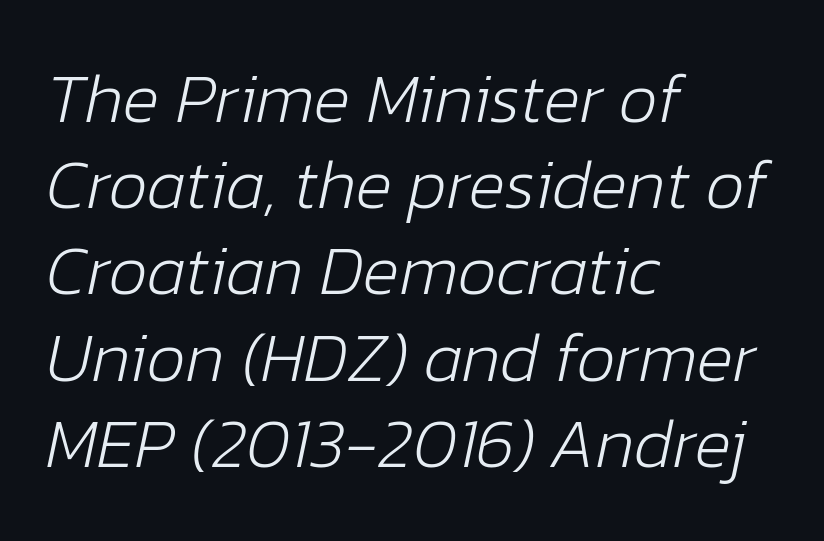
Weight: not bold — regular or lighter. Check the space under the baseline: it is left empty. This rendering leaves character spacing at its baseline value. The ragged edge is on the right, which tells us the setting is flush left.
